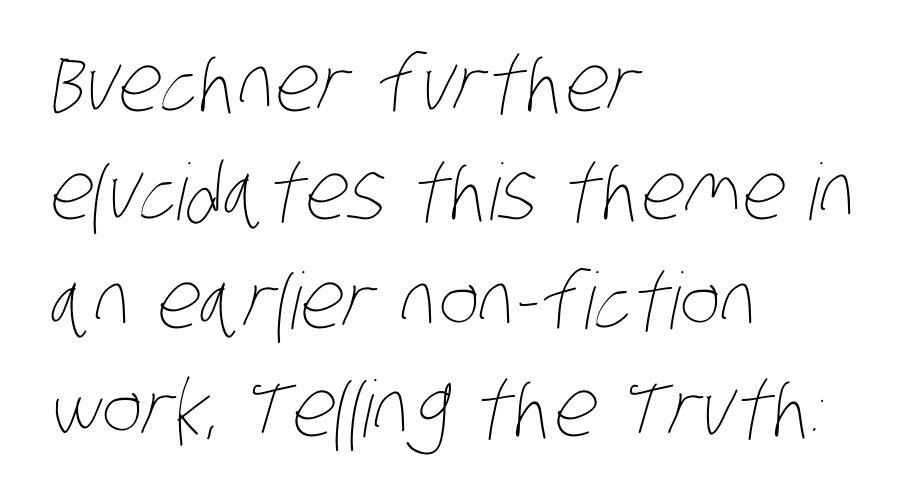
{"bold": "no", "weight": "thin", "width": "condensed", "stroke_contrast": "low", "x_height": "large", "monospaced": "no", "underline": "no", "align": "left", "line_spacing": "normal", "line_spacing_ratio": 1.39, "letter_spacing": "normal", "letter_spacing_em": 0.0, "glyph_px": 78}
